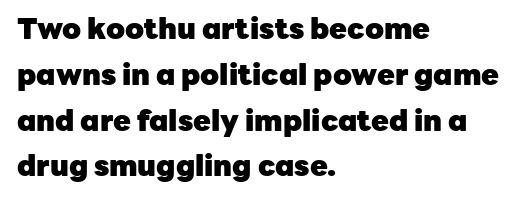
The passage shown is typeset with a sans-serif family. The space directly below the letters is spotless. This sample is left-justified, so line endings fall wherever the words run out. The lettering stays uniformly vertical, giving the passage a roman look. Think of a printed novel: that variable character pitch is what you see here. The passage shown has conventional tracking throughout.
